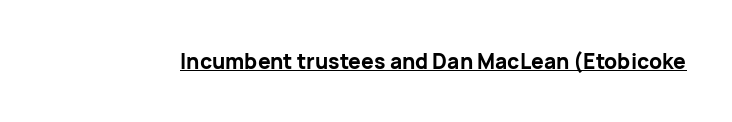
{"italic": "no", "bold": "yes", "underline": "yes", "letter_spacing": "normal", "letter_spacing_em": 0.0, "glyph_px": 21}
